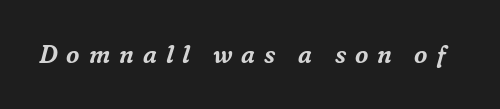
{"italic": "yes", "lean": "right", "slant_degrees": 16, "underline": "no", "letter_spacing": "wide", "letter_spacing_em": 0.37, "glyph_px": 24}
